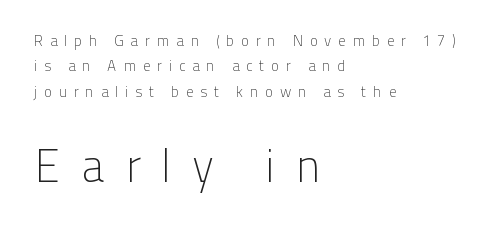
Q: Is the text bold? A: No.
Q: Is the text italic (slanted)? A: No, it is upright.
Q: Is the typeface a serif or a sans-serif typeface? A: Sans-serif.
Q: Is the text underlined? A: No.
Q: How is the paragraph aligned? A: Left-aligned.
Q: Is the spacing between letters normal or unusually wide? A: Unusually wide.
Q: Is the spacing between lines tight, normal or loose? A: Normal.
Q: Which block of text is set in a larger size, the first (top) or the second (bottom)? A: The second (bottom) one.
Q: Width (condensed, normal, or wide)? A: Normal.
Q: Stroke contrast? A: Low.
Q: x-height? A: Medium.
Q: Monospaced? A: No.
